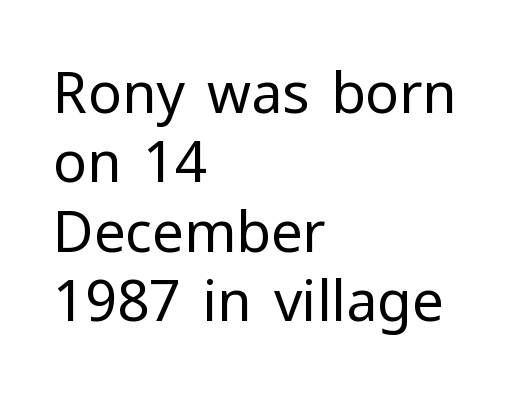
The image shows 56 px regular-weight sans-serif type, upright; set left-aligned, line spacing 1.24x, normal letter spacing, not underlined; low stroke contrast and a medium x-height.
